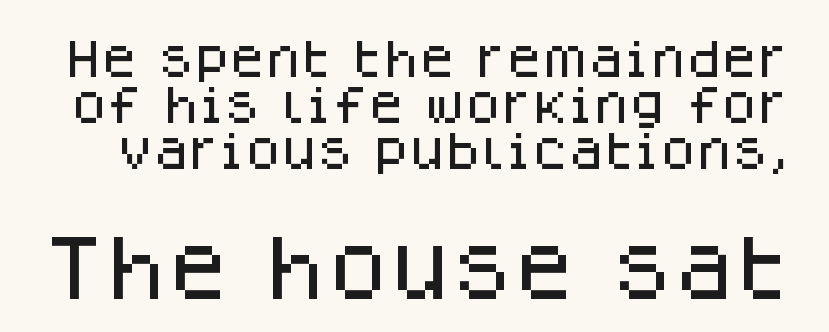
The image shows 71 px sans-serif type, upright; set tight line spacing (1.12x), normal letter spacing, not underlined; the second (bottom) block is 1.73x larger; low stroke contrast and a large x-height.
